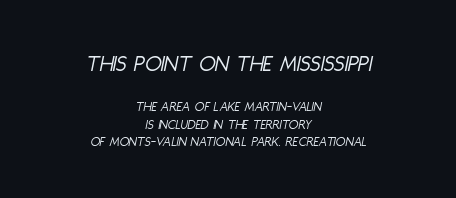
The image shows 24 px text type, italic (leaning right); set centered, normal line spacing (1.25x), normal letter spacing, not underlined; the first (top) block is 1.71x larger.
